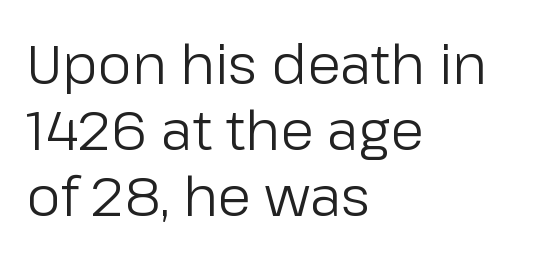
{"serif": "no", "italic": "no", "bold": "no", "weight": "regular", "width": "normal", "stroke_contrast": "low", "x_height": "medium", "monospaced": "no", "underline": "no", "align": "left", "line_spacing_ratio": 1.22, "letter_spacing": "normal", "letter_spacing_em": 0.0, "glyph_px": 54}
